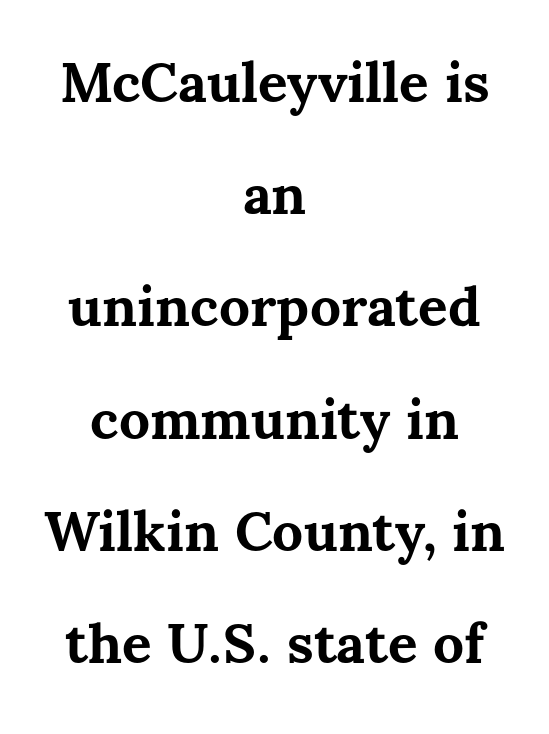
The image shows 55 px bold type, upright; set centered, loose line spacing (2.04x), normal letter spacing, not underlined; medium stroke contrast and a medium x-height.
